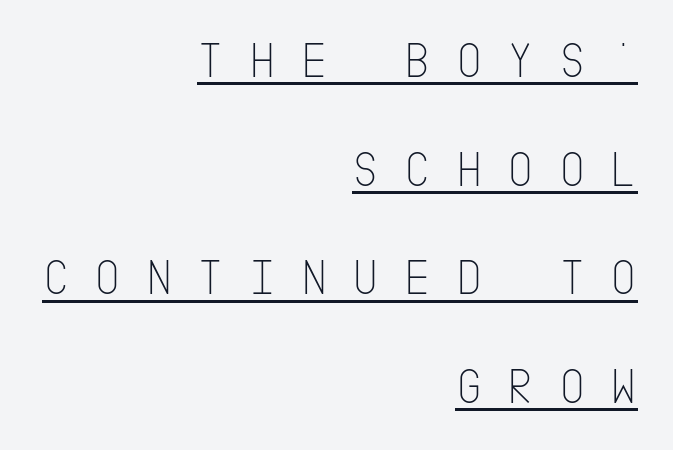
Q: Is the text bold? A: No.
Q: Is the text italic (slanted)? A: No, it is upright.
Q: Is the typeface a serif or a sans-serif typeface? A: Sans-serif.
Q: Is the text underlined? A: Yes.
Q: How is the paragraph aligned? A: Right-aligned.
Q: Is the spacing between letters normal or unusually wide? A: Unusually wide.
Q: Is the spacing between lines tight, normal or loose? A: Loose.
Q: Width (condensed, normal, or wide)? A: Condensed.
Q: Stroke contrast? A: Low.
Q: x-height? A: Large.
